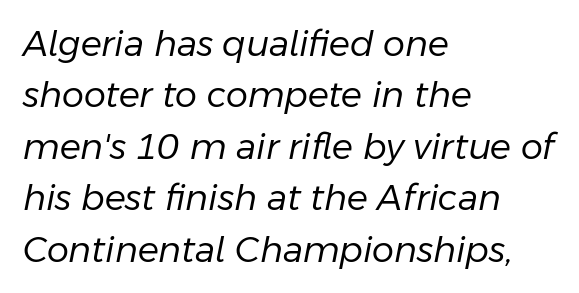
Q: Is the text bold? A: No.
Q: Is the text italic (slanted)? A: Yes, it leans right by about 11 degrees.
Q: Is the text underlined? A: No.
Q: How is the paragraph aligned? A: Left-aligned.
Q: Is the spacing between letters normal or unusually wide? A: Normal.
Q: Is the spacing between lines tight, normal or loose? A: Normal.
Q: Width (condensed, normal, or wide)? A: Normal.
Q: Stroke contrast? A: Low.
Q: x-height? A: Medium.
Q: Monospaced? A: No.
